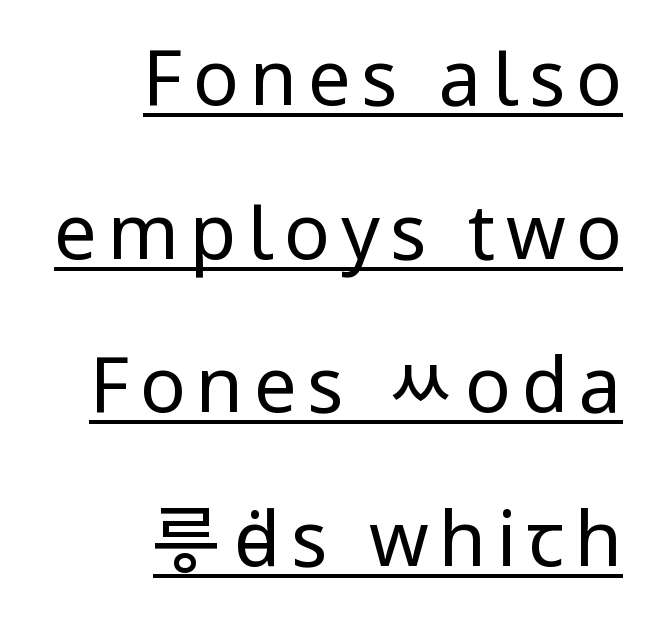
{"serif": "no", "italic": "no", "bold": "no", "weight": "regular", "width": "condensed", "stroke_contrast": "low", "x_height": "large", "monospaced": "no", "underline": "yes", "align": "right", "line_spacing": "loose", "line_spacing_ratio": 2.02, "glyph_px": 76}
